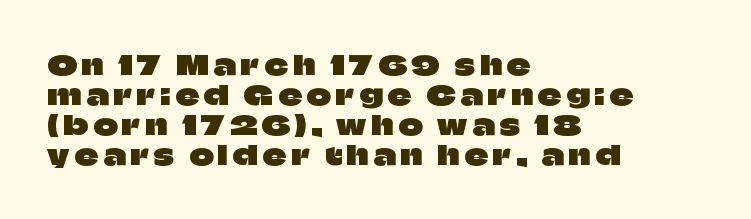
Q: Is the text italic (slanted)? A: No, it is upright.
Q: Is the text underlined? A: No.
Q: How is the paragraph aligned? A: Left-aligned.
Q: Is the spacing between lines tight, normal or loose? A: Tight.
